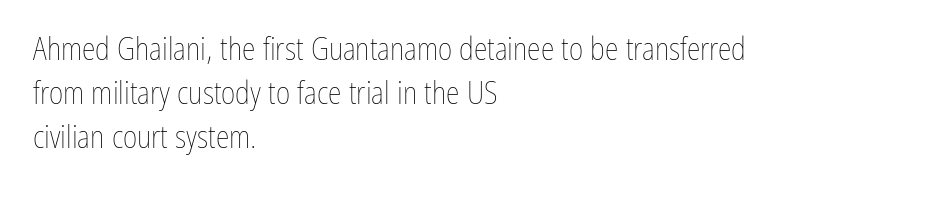
These lines are rendered in a variable-pitch font. Baseline-to-baseline distance is the conventional proportion of letter height. Honestly, the letter spacing is just normal — you wouldn't notice it. Descenders hang freely into open space. Is this a heavy cut? Hardly; it is regular or lighter.
